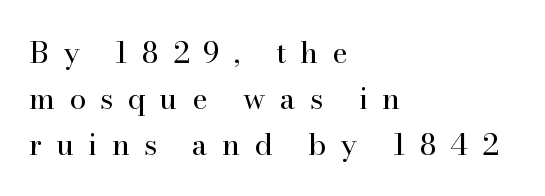
Q: Is the text bold? A: No.
Q: Is the text italic (slanted)? A: No, it is upright.
Q: Is the typeface a serif or a sans-serif typeface? A: Serif.
Q: Is the text underlined? A: No.
Q: How is the paragraph aligned? A: Left-aligned.
Q: Is the spacing between letters normal or unusually wide? A: Unusually wide.
Q: Is the spacing between lines tight, normal or loose? A: Normal.
Q: Width (condensed, normal, or wide)? A: Normal.
Q: Stroke contrast? A: High.
Q: x-height? A: Small.
Q: Monospaced? A: No.
